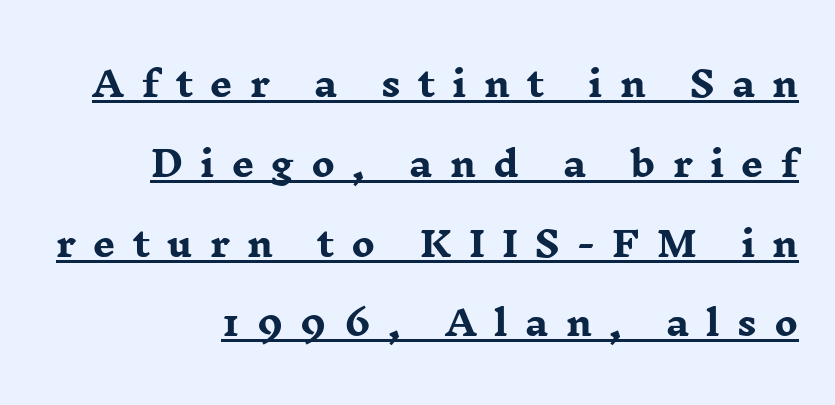
{"serif": "yes", "italic": "no", "bold": "yes", "weight": "heavy", "width": "wide", "stroke_contrast": "low", "x_height": "medium", "monospaced": "no", "underline": "yes", "align": "right", "line_spacing": "loose", "line_spacing_ratio": 2.28, "letter_spacing": "wide", "letter_spacing_em": 0.49, "glyph_px": 35}
